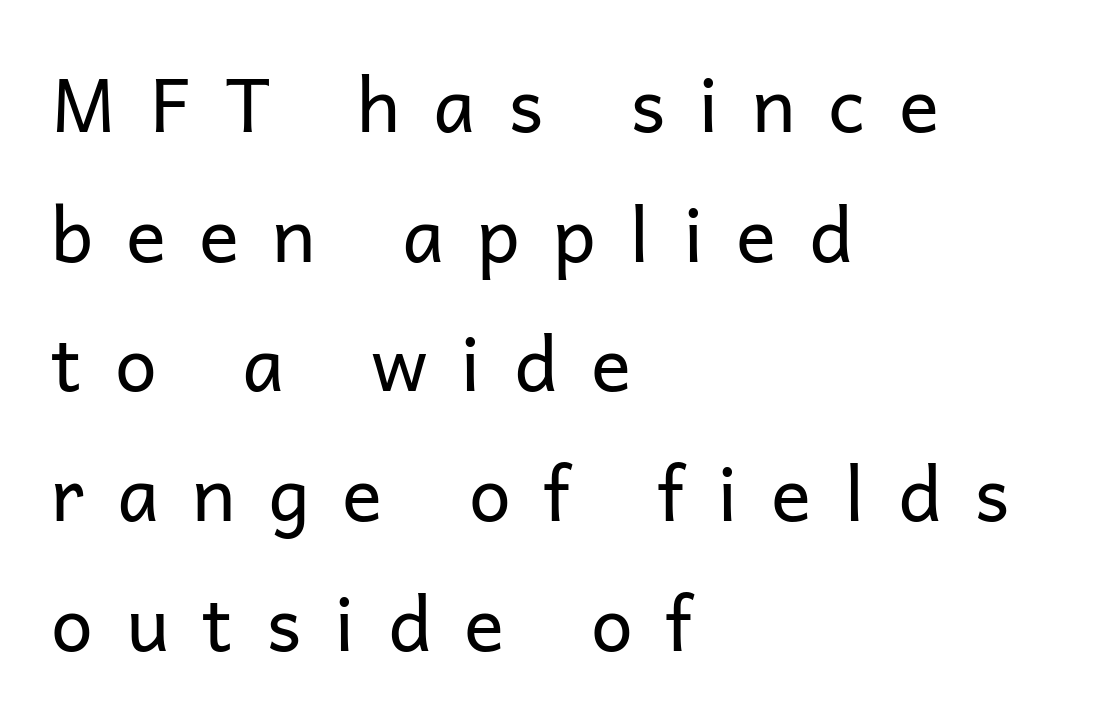
Posture: vertical. This rendering employs a face without finishing strokes, i.e., a sans-serif. Descender tails drop into unmarked territory. Unbolded letterforms with no extra heft. This rendering widens character spacing well past its baseline value.
